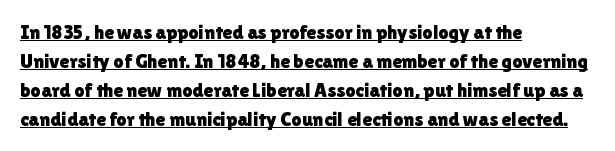
Q: Is the text italic (slanted)? A: No, it is upright.
Q: Is the text underlined? A: Yes.
Q: How is the paragraph aligned? A: Left-aligned.
Q: Is the spacing between letters normal or unusually wide? A: Normal.
Q: Is the spacing between lines tight, normal or loose? A: Normal.
